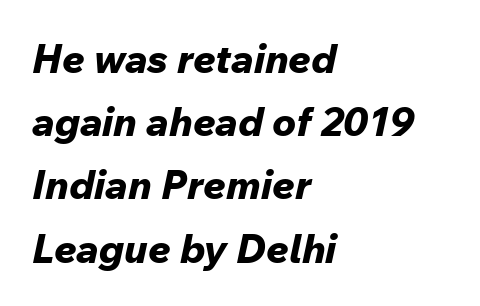
Q: Is the text bold? A: Yes.
Q: Is the text italic (slanted)? A: Yes, it leans right by about 12 degrees.
Q: Is the text underlined? A: No.
Q: How is the paragraph aligned? A: Left-aligned.
Q: Is the spacing between letters normal or unusually wide? A: Normal.
Q: Is the spacing between lines tight, normal or loose? A: Normal.
Q: Width (condensed, normal, or wide)? A: Normal.
Q: Stroke contrast? A: Low.
Q: x-height? A: Medium.
Q: Monospaced? A: No.
